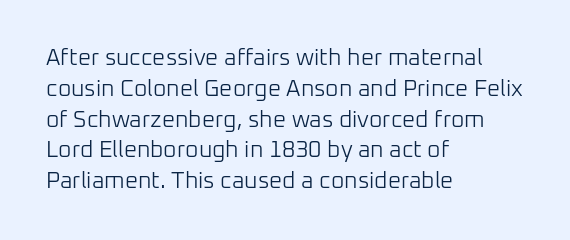
Descenders are the only things crossing below the line. The font sits on the lighter half of the weight spectrum, regular included. Does the copy run flush right? No — it runs flush left. Vertically, the passage feels balanced, rows spaced as you'd expect.
